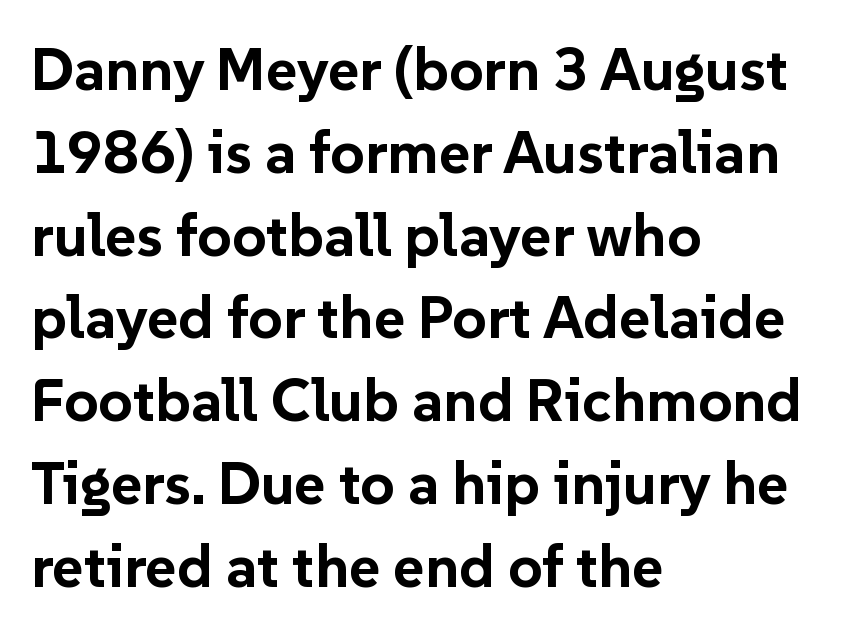
Students, this is bold: see how much ink each stroke carries. Character widths vary here, with narrow letters taking less room than wide ones. Each line starts at the same left margin while the right side varies. Honestly, there is no underline to notice here at all. The face used here is rendered with its standard letterfit. Compared with typical paragraphs, the rows here are spaced about the same.
